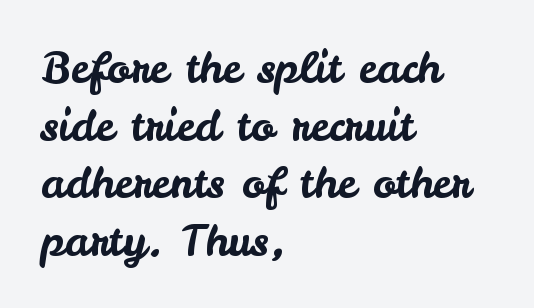
The image shows 43 px sans-serif type; set left-aligned, normal line spacing (1.34x), normal letter spacing, not underlined; low stroke contrast and a small x-height.
